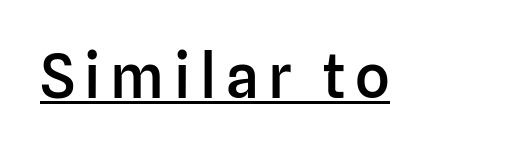
Is there any slant? The stems are plumb. This is moderately heavy type, rendered in semibold. You can see a thin bar hugging the bottom of the glyphs. These lines are composed in type without serifs. Note the varied advance widths — an 'i' is clearly narrower than an 'm'.
